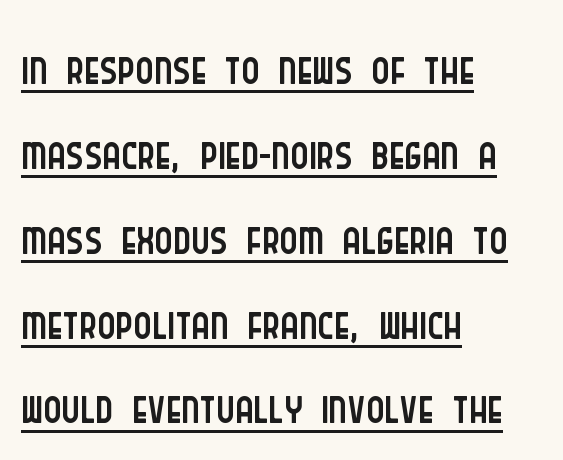
{"serif": "no", "italic": "no", "bold": "no", "weight": "light", "width": "condensed", "stroke_contrast": "low", "x_height": "large", "monospaced": "no", "underline": "yes", "align": "left", "line_spacing_ratio": 1.23, "letter_spacing": "normal", "letter_spacing_em": 0.0, "glyph_px": 69}
